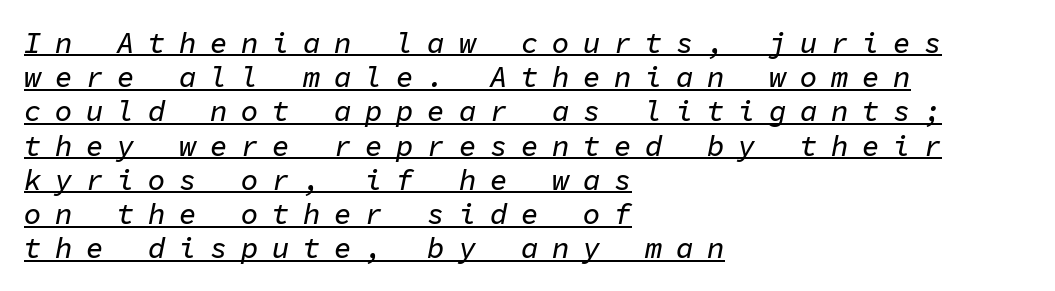
Style check: oblique. Loose tracking; the words dissolve into strings of separated letters. Alignment: flush left. Monospaced: the letters line up in strict vertical columns. Glance below the letters and you will spot a drawn line.
